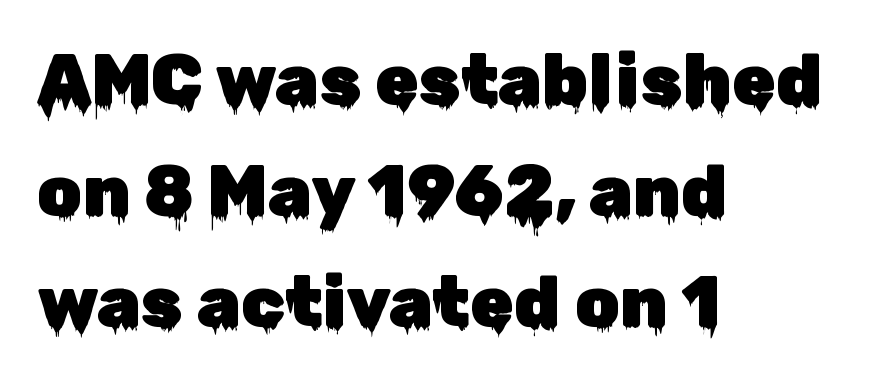
The image shows 71 px sans-serif type, upright; set left-aligned, normal line spacing (1.56x), normal letter spacing, not underlined; low stroke contrast and a medium x-height.
